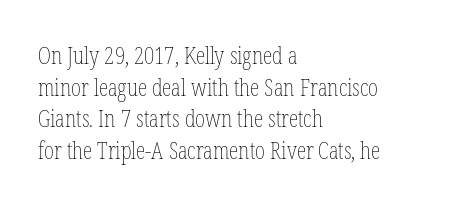
Leftover space on each line is placed entirely after the last word. The typesetting does not lean heavy: it is not bold. Honestly, the letter spacing is just normal — you wouldn't notice it. Underline: absent. If you drew a line through each stem, it would be perfectly vertical.
